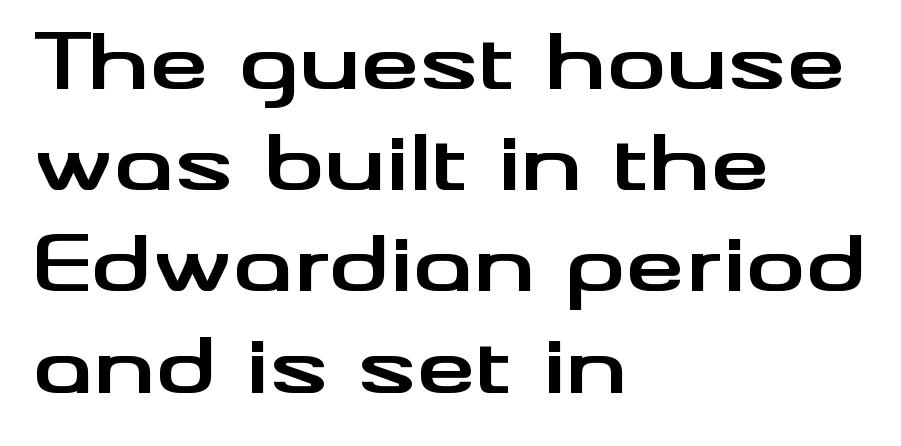
{"serif": "no", "italic": "no", "bold": "yes", "weight": "bold", "width": "wide", "stroke_contrast": "medium", "x_height": "small", "monospaced": "no", "underline": "no", "align": "left", "line_spacing": "normal", "line_spacing_ratio": 1.35, "letter_spacing": "normal", "letter_spacing_em": 0.0, "glyph_px": 75}
